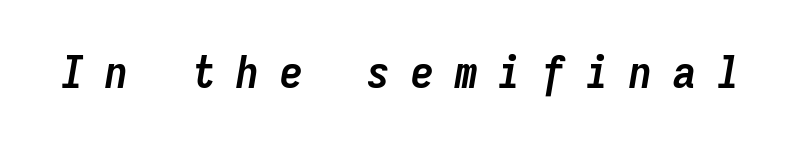
A dark, heavy texture on the line: the type is bold. This sample has the even, mechanical cadence of fixed-width lettering. Unmarked baselines from the first word to the last. Rendered with sloped, italic letterforms.
